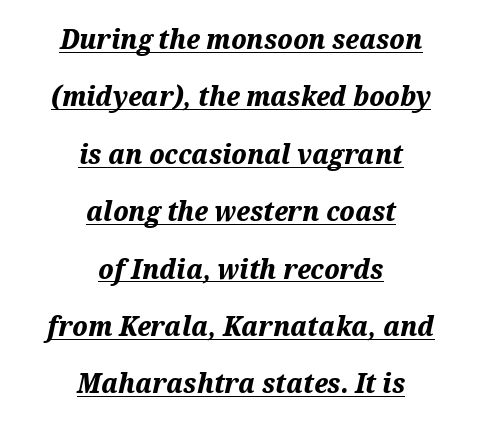
The paragraph has two soft edges and a firm central axis. When letters slant like this, we call the style italic. A typesetter would call this proportional, since set widths differ per character. Students, observe: this is what heavily led, spacious text looks like.
